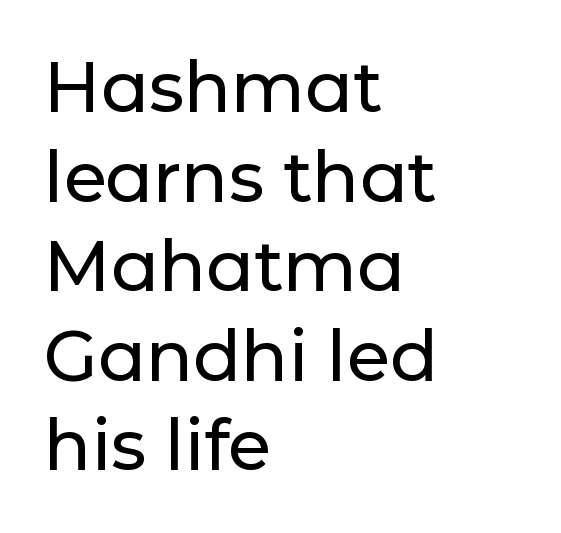
{"serif": "no", "italic": "no", "width": "normal", "stroke_contrast": "low", "x_height": "medium", "monospaced": "no", "underline": "no", "align": "left", "line_spacing": "normal", "line_spacing_ratio": 1.28, "letter_spacing": "normal", "letter_spacing_em": 0.0, "glyph_px": 70}
